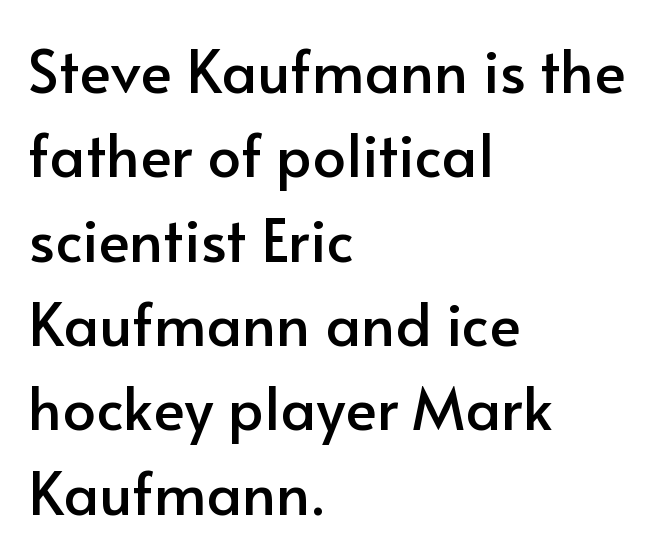
The image shows 59 px sans-serif type, upright; set left-aligned, normal line spacing (1.43x), normal letter spacing, not underlined; low stroke contrast and a small x-height.
